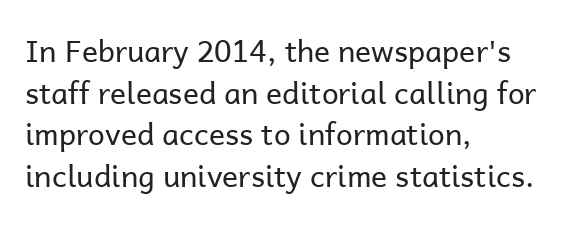
Q: Is the text bold? A: No.
Q: Is the text italic (slanted)? A: No, it is upright.
Q: Is the typeface a serif or a sans-serif typeface? A: Sans-serif.
Q: Is the text underlined? A: No.
Q: How is the paragraph aligned? A: Left-aligned.
Q: Is the spacing between letters normal or unusually wide? A: Normal.
Q: Is the spacing between lines tight, normal or loose? A: Normal.
Q: Width (condensed, normal, or wide)? A: Normal.
Q: Stroke contrast? A: Low.
Q: x-height? A: Medium.
Q: Monospaced? A: No.
